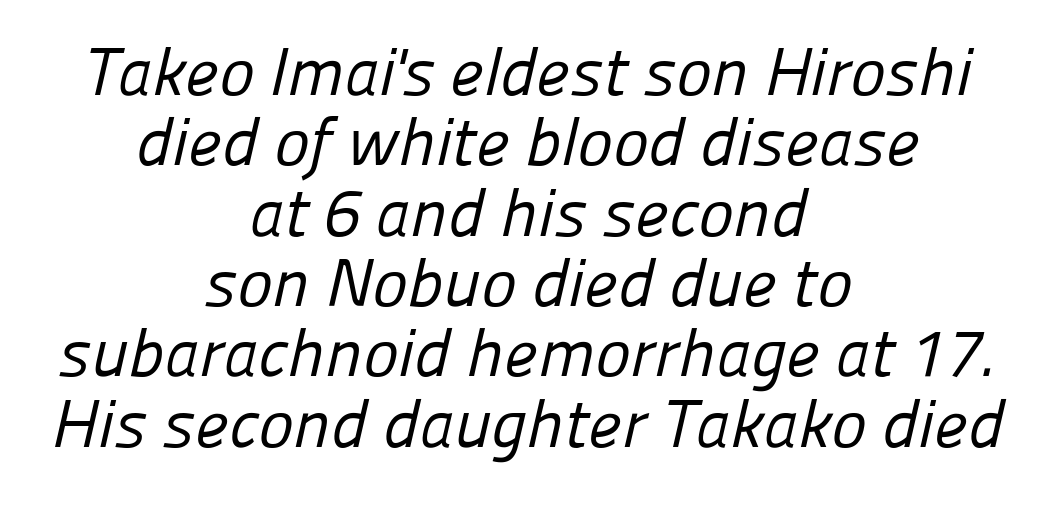
Summary of weight: not heavy and not bold. Regarding serifs, this sample does without them. The compositor balanced each line on the midline. The face used here is proportionally spaced, like ordinary book or web type. Regarding leading, the lines here are crowded together. Is the letter spacing exaggerated? No — it looks like the ordinary default.
